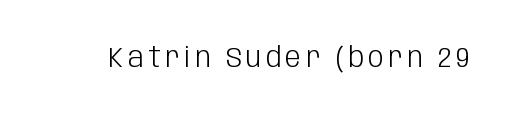
Observe the absence of serifs on each vertical stroke in this sample. Note the varied advance widths — an 'i' is clearly narrower than an 'm'. Italic? Not at all — the glyphs are vertical. Heaviness? Minimal to ordinary, like unemphasized prose.
